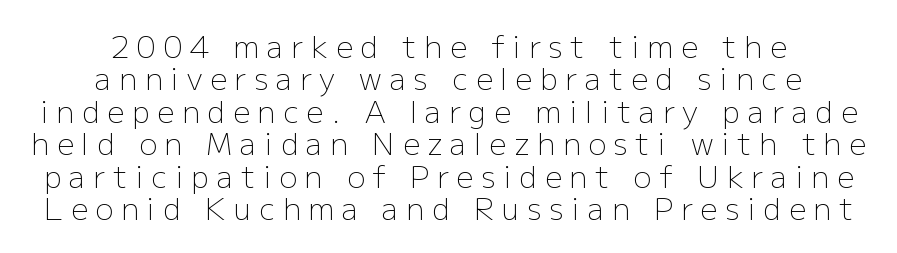
Q: Is the text bold? A: No.
Q: Is the text italic (slanted)? A: No, it is upright.
Q: Is the typeface a serif or a sans-serif typeface? A: Sans-serif.
Q: Is the text underlined? A: No.
Q: How is the paragraph aligned? A: Centered.
Q: Is the spacing between letters normal or unusually wide? A: Unusually wide.
Q: Is the spacing between lines tight, normal or loose? A: Tight.
Q: Width (condensed, normal, or wide)? A: Normal.
Q: Stroke contrast? A: Low.
Q: x-height? A: Medium.
Q: Monospaced? A: No.
